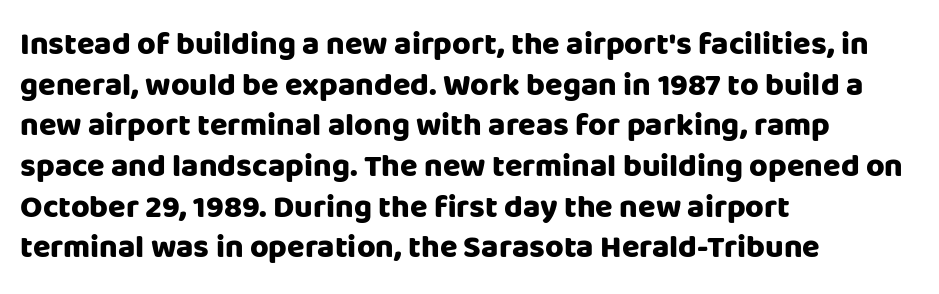
{"serif": "no", "italic": "no", "bold": "yes", "weight": "heavy", "width": "normal", "stroke_contrast": "low", "x_height": "large", "monospaced": "no", "underline": "no", "align": "left", "line_spacing": "normal", "line_spacing_ratio": 1.27, "letter_spacing": "normal", "letter_spacing_em": 0.0, "glyph_px": 32}
